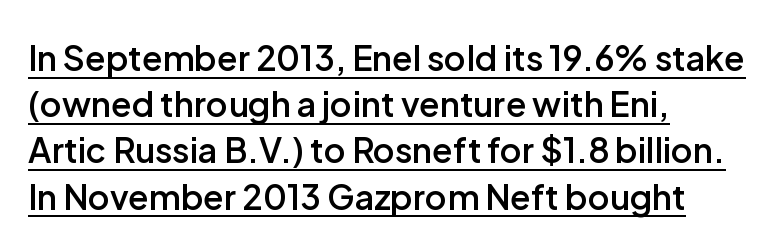
Q: Is the text bold? A: Semi-bold.
Q: Is the text italic (slanted)? A: No, it is upright.
Q: Is the typeface a serif or a sans-serif typeface? A: Sans-serif.
Q: Is the text underlined? A: Yes.
Q: How is the paragraph aligned? A: Left-aligned.
Q: Is the spacing between letters normal or unusually wide? A: Normal.
Q: Is the spacing between lines tight, normal or loose? A: Normal.
Q: Width (condensed, normal, or wide)? A: Normal.
Q: Stroke contrast? A: Low.
Q: x-height? A: Medium.
Q: Monospaced? A: No.
